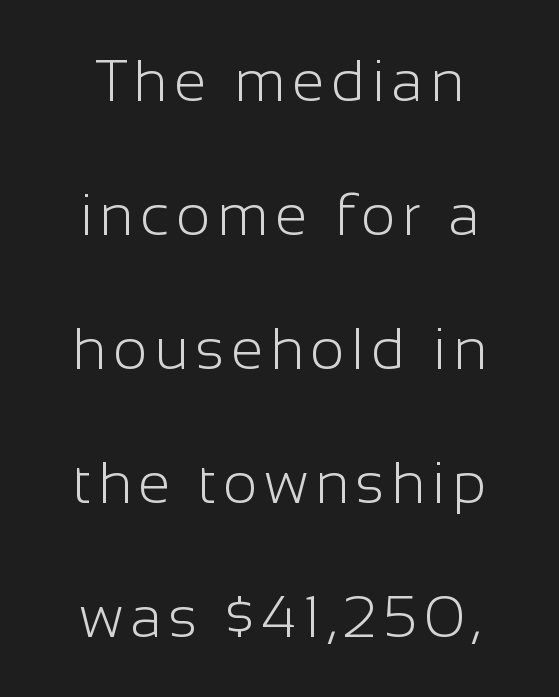
The image shows 59 px light sans-serif type, upright; set loose line spacing (2.27x), not underlined; low stroke contrast and a medium x-height.
